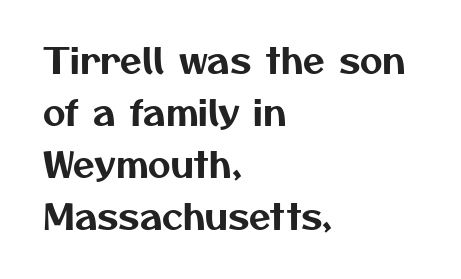
A clean baseline with only descenders dipping below it. The face used here is rendered with its standard letterfit. One-word summary of the alignment: left. Font category for this specimen: sans-serif. Each new line begins a customary step beneath the previous one.
